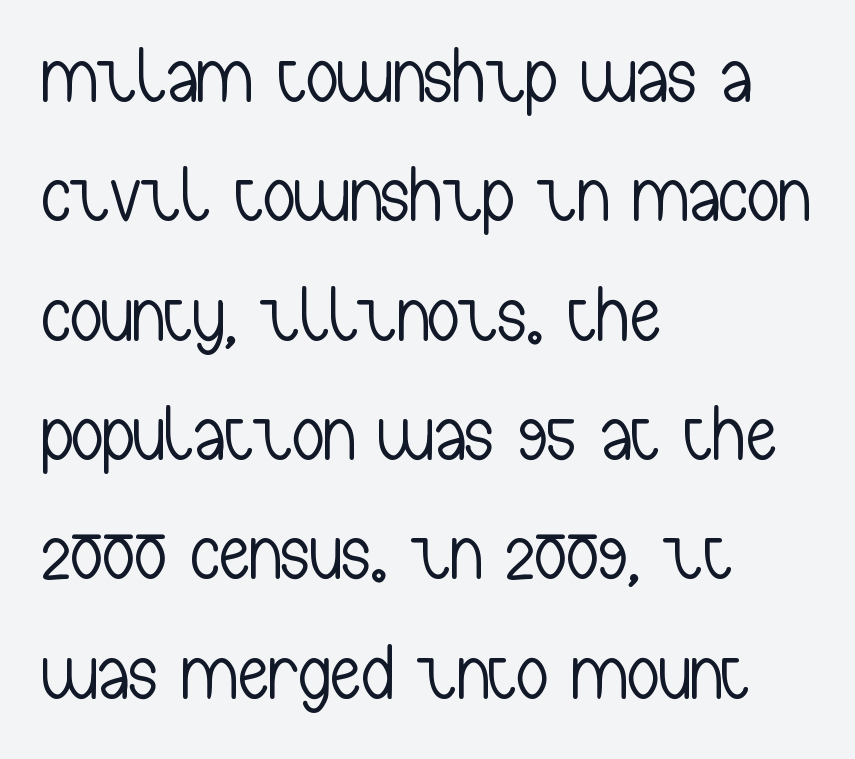
The image shows 78 px light, condensed sans-serif type, upright; set left-aligned, normal line spacing (1.53x), normal letter spacing, not underlined; low stroke contrast and a medium x-height.
